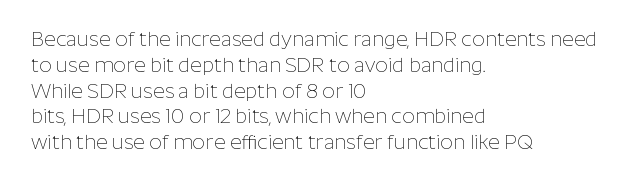
Q: Is the text bold? A: No.
Q: Is the text italic (slanted)? A: No, it is upright.
Q: Is the text underlined? A: No.
Q: How is the paragraph aligned? A: Left-aligned.
Q: Is the spacing between letters normal or unusually wide? A: Normal.
Q: Is the spacing between lines tight, normal or loose? A: Normal.
